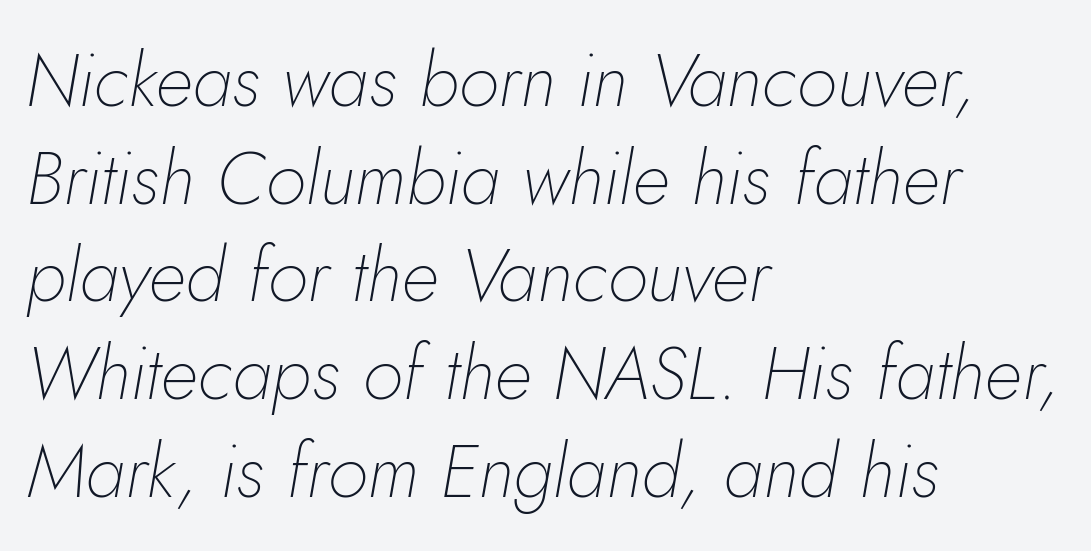
{"italic": "yes", "lean": "right", "slant_degrees": 5, "bold": "no", "weight": "thin", "width": "normal", "stroke_contrast": "low", "x_height": "small", "monospaced": "no", "underline": "no", "align": "left", "line_spacing": "normal", "line_spacing_ratio": 1.32, "letter_spacing": "normal", "letter_spacing_em": 0.0, "glyph_px": 74}
